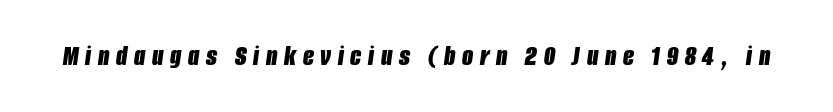
The image shows 29 px bold, condensed type, italic (leaning right); set unusually wide letter spacing (+0.23 em), not underlined; low stroke contrast and a large x-height.
